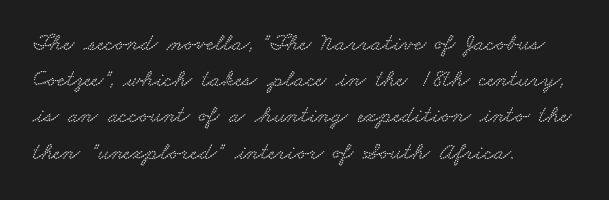
{"underline": "no", "align": "left", "line_spacing": "normal", "line_spacing_ratio": 1.51, "letter_spacing": "normal", "letter_spacing_em": 0.0, "glyph_px": 24}
